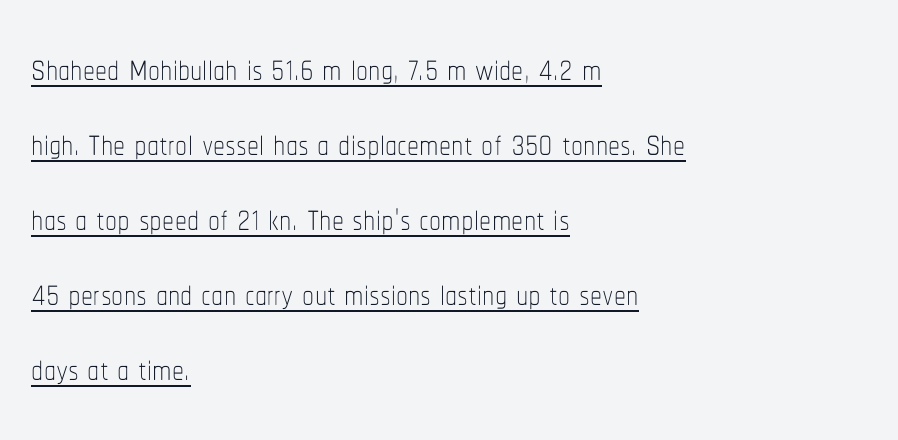
The rag falls on the right side of this text block. Character widths vary here, with narrow letters taking less room than wide ones. Look at the tracking — it's just the regular setting, nothing added. Rows of type keep a routine distance in the vertical direction. Weight: in the light-to-regular range.
